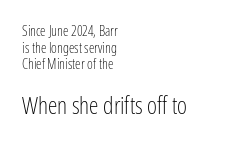
The image shows 24 px text type, upright; set left-aligned, line spacing 1.19x, normal letter spacing, not underlined; the second (bottom) block is 1.71x larger.
